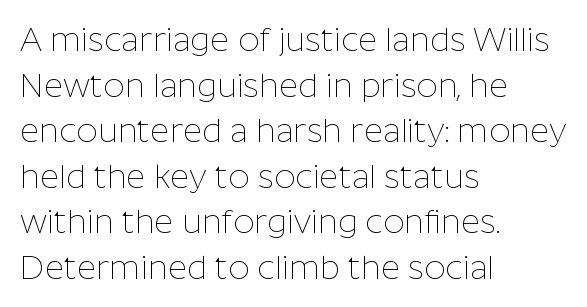
When letters stand straight like this, we call the style roman or upright. A student would call this left alignment; a typographer would say flush left, rag right. A normal amount of white space separates one row of letters from the next. Each letter keeps its own natural width here, so spacing adapts to shape. A clean baseline with only descenders dipping below it. You can tell from the bare stems that sans-serif type was used.
